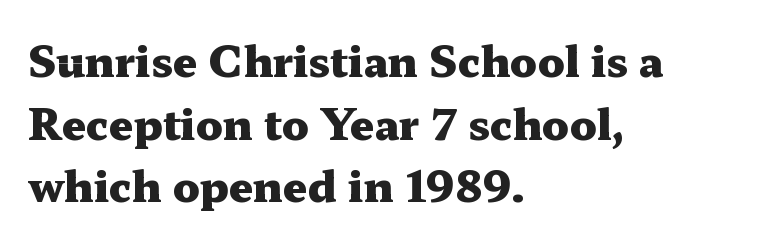
The type family on display is of the serif kind. Descenders hang freely into open space. When letters stand straight like this, we call the style roman or upright. The letters sit at their default tracking, neither squeezed nor spread. The strokes are fattened all the way to bold. Proportional: the letters do not fall into vertical columns.
